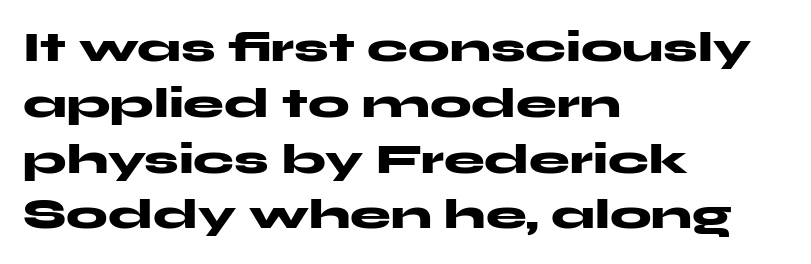
The image shows 41 px heavy, wide sans-serif type, upright; set left-aligned, normal line spacing (1.36x), normal letter spacing, not underlined; medium stroke contrast and a medium x-height.
